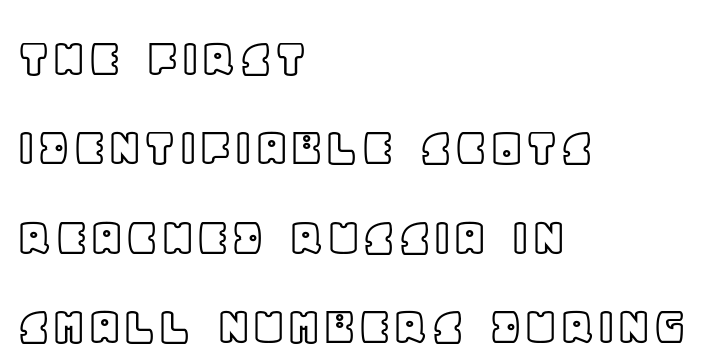
The image shows 57 px text type, upright; set left-aligned, normal line spacing (1.57x), normal letter spacing, not underlined; a large x-height.
